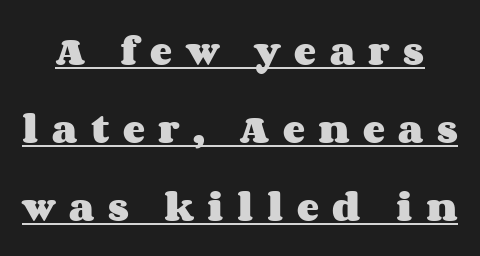
Q: Is the text bold? A: Yes.
Q: Is the text italic (slanted)? A: No, it is upright.
Q: Is the text underlined? A: Yes.
Q: Is the spacing between letters normal or unusually wide? A: Unusually wide.
Q: Is the spacing between lines tight, normal or loose? A: Loose.
Q: Width (condensed, normal, or wide)? A: Wide.
Q: Stroke contrast? A: Medium.
Q: x-height? A: Large.
Q: Monospaced? A: No.
